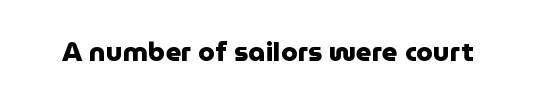
Q: Is the text bold? A: Yes.
Q: Is the text italic (slanted)? A: No, it is upright.
Q: Is the text underlined? A: No.
Q: Is the spacing between letters normal or unusually wide? A: Normal.
